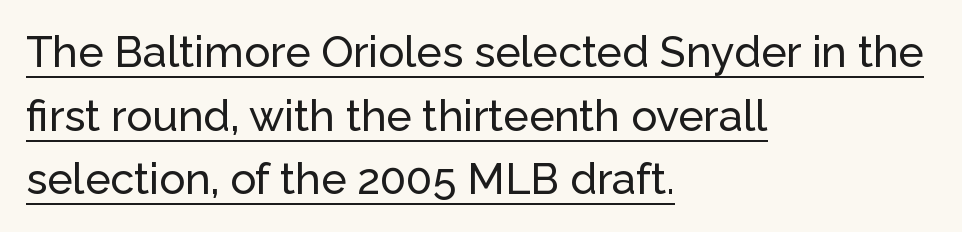
Q: Is the text italic (slanted)? A: No, it is upright.
Q: Is the typeface a serif or a sans-serif typeface? A: Sans-serif.
Q: Is the text underlined? A: Yes.
Q: How is the paragraph aligned? A: Left-aligned.
Q: Is the spacing between letters normal or unusually wide? A: Normal.
Q: Is the spacing between lines tight, normal or loose? A: Normal.
Q: Width (condensed, normal, or wide)? A: Normal.
Q: Stroke contrast? A: Low.
Q: x-height? A: Medium.
Q: Monospaced? A: No.
